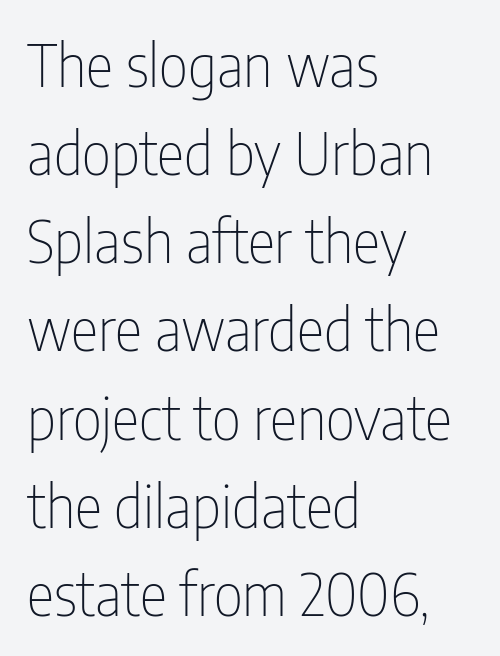
Is the letter spacing exaggerated? No — it looks like the ordinary default. The rendering anchors every line to the left-hand side. Here the designer chose a conventional face with non-uniform glyph widths. No letter is thick-stroked: the sample isn't bold. Unlike italic type, these characters show no tilt at all. Type style note: lacks serifs.
